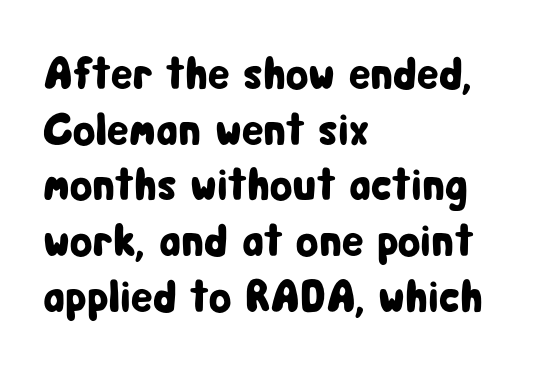
The image shows 46 px condensed sans-serif type, upright; set left-aligned, line spacing 1.21x, normal letter spacing, not underlined; low stroke contrast and a medium x-height.
